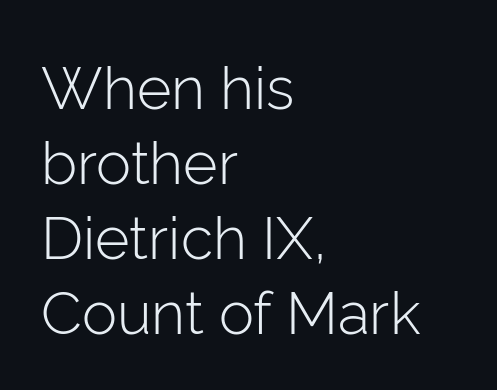
{"serif": "no", "italic": "no", "bold": "no", "weight": "light", "width": "normal", "stroke_contrast": "low", "x_height": "medium", "monospaced": "no", "underline": "no", "align": "left", "line_spacing": "normal", "line_spacing_ratio": 1.27, "letter_spacing": "normal", "letter_spacing_em": 0.0, "glyph_px": 59}
